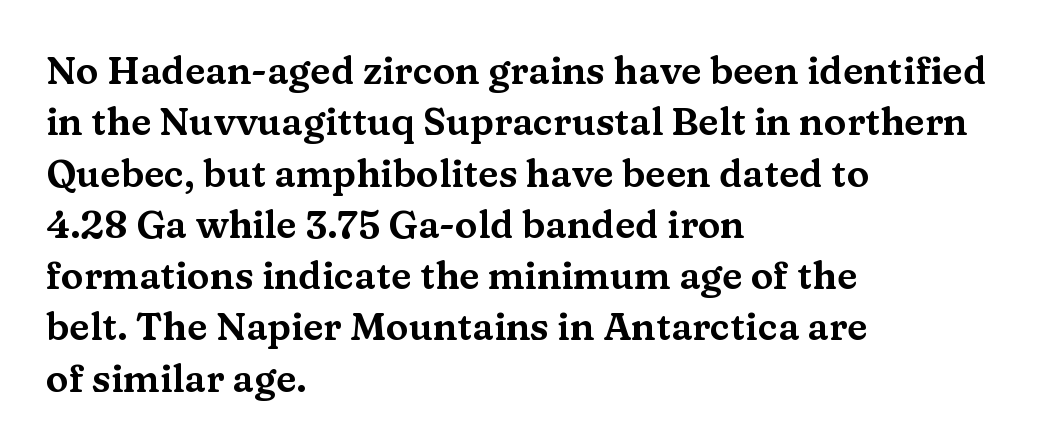
The image shows 38 px wide serif type, upright; set left-aligned, normal line spacing (1.35x), normal letter spacing, not underlined; medium stroke contrast and a medium x-height.
